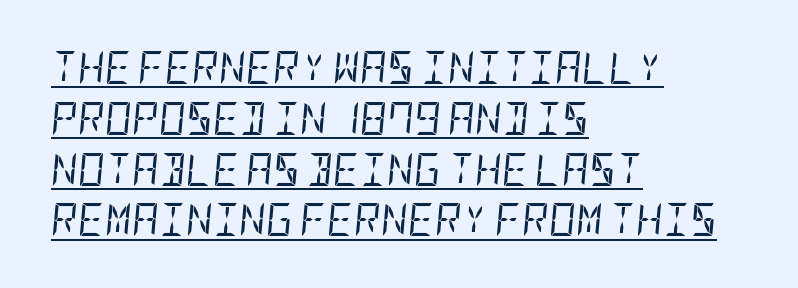
The image shows 33 px regular-weight, condensed type, italic (leaning right); set left-aligned, normal line spacing (1.54x), normal letter spacing, underlined; low stroke contrast and a large x-height.
